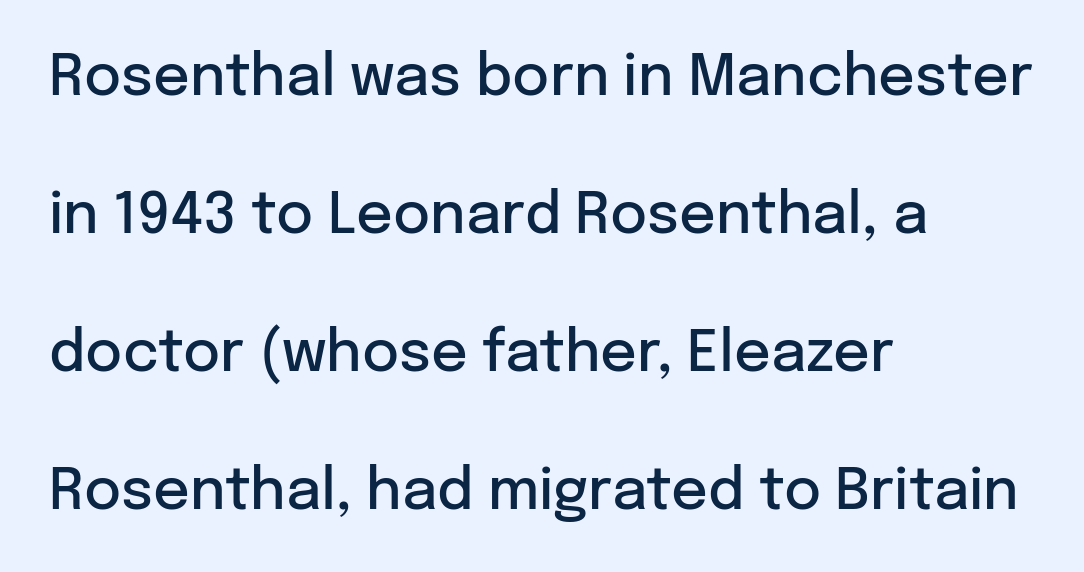
The glyphs are unaccompanied by any horizontal stroke below them. Which margin do the lines hug? The left one — the right edge is uneven. Caption: standard tracking, unaltered. Typographically, this falls in the sans-serif category. A roman cut, with each character standing at attention.
